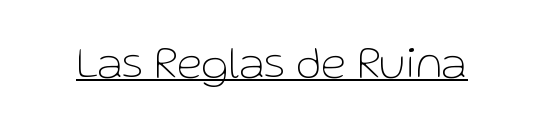
The passage shown is typeset with a sans-serif family. Caption: face not bold, strokes unweighted. Underline: present. The rendering keeps characters at their native spacing. This sample uses an upright cut, with every glyph sitting square on the baseline.
